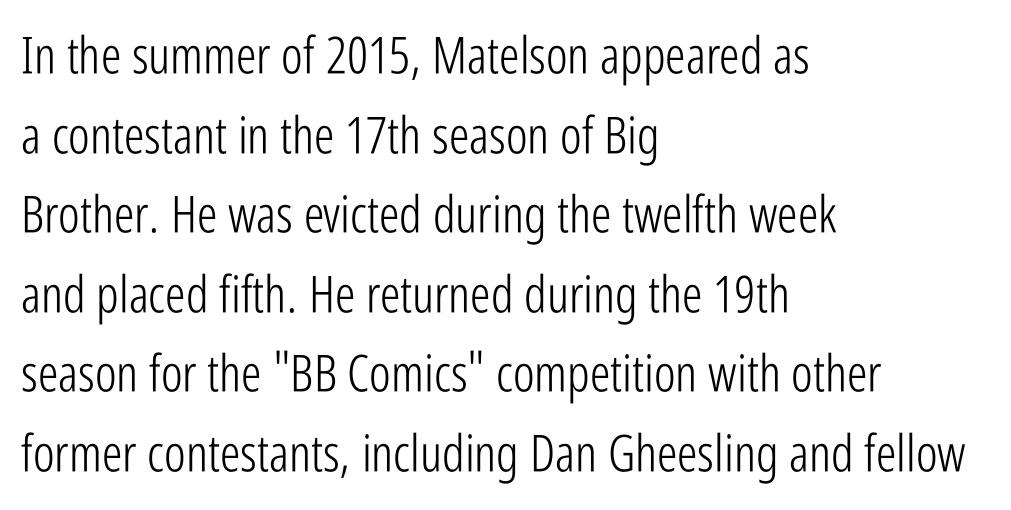
Do the characters align in a grid? No, the font is proportional. The type family on display is of the sans-serif kind. Posture: upright roman. Plain, unruled lines of type. Layout note: lines flush left.
